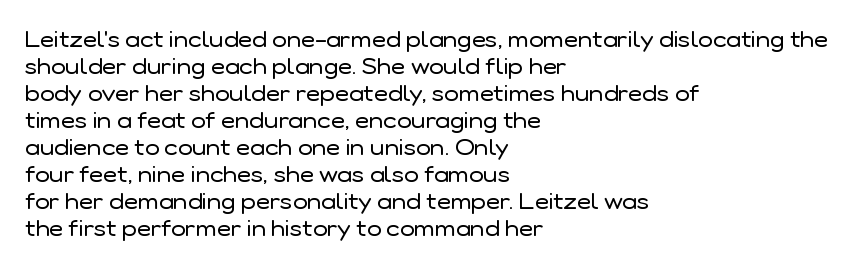
Q: Is the text bold? A: No.
Q: Is the text italic (slanted)? A: No, it is upright.
Q: Is the text underlined? A: No.
Q: How is the paragraph aligned? A: Left-aligned.
Q: Is the spacing between letters normal or unusually wide? A: Normal.
